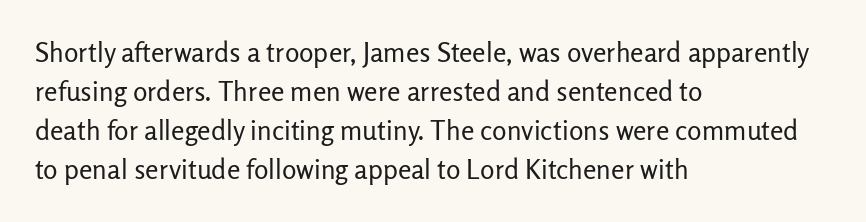
Q: Is the text bold? A: No.
Q: Is the text italic (slanted)? A: No, it is upright.
Q: Is the text underlined? A: No.
Q: How is the paragraph aligned? A: Left-aligned.
Q: Is the spacing between letters normal or unusually wide? A: Normal.
Q: Is the spacing between lines tight, normal or loose? A: Normal.
